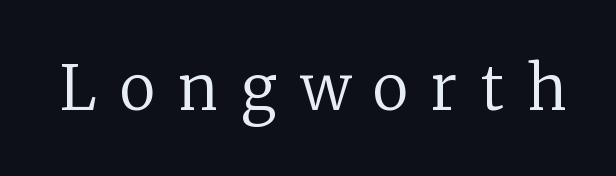
Q: Is the text bold? A: No.
Q: Is the text italic (slanted)? A: No, it is upright.
Q: Is the typeface a serif or a sans-serif typeface? A: Serif.
Q: Is the text underlined? A: No.
Q: Is the spacing between letters normal or unusually wide? A: Unusually wide.
Q: Width (condensed, normal, or wide)? A: Normal.
Q: Stroke contrast? A: Low.
Q: x-height? A: Medium.
Q: Monospaced? A: No.
